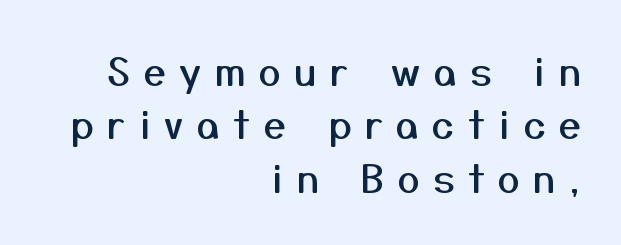
The image shows 39 px sans-serif type, upright; set right-aligned, normal line spacing (1.37x), unusually wide letter spacing (+0.35 em), not underlined; medium stroke contrast and a medium x-height.
